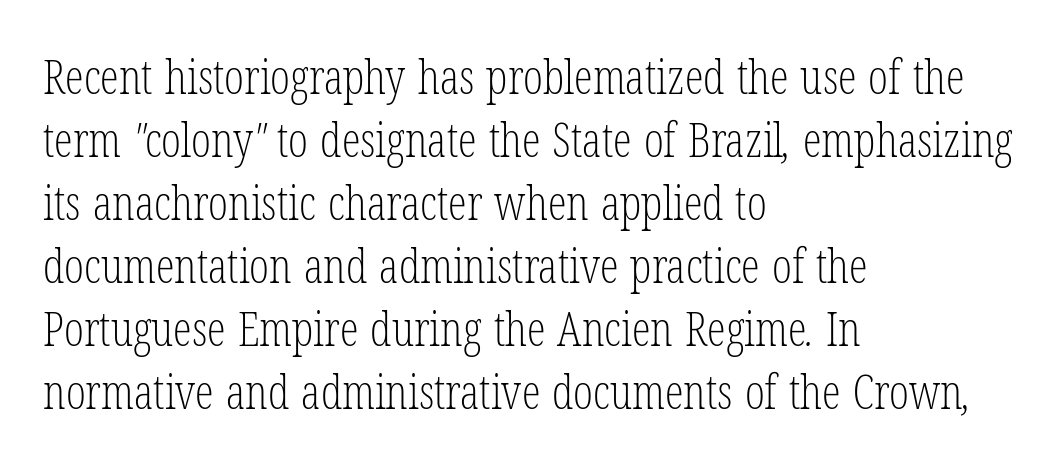
Each row of text sits above clean, open space. The font family rendered here belongs to the serif group. A typesetter would call this zero additional tracking. The ragged edge is on the right, which tells us the setting is flush left. Is the type heavy? It reads as light-to-regular instead.
